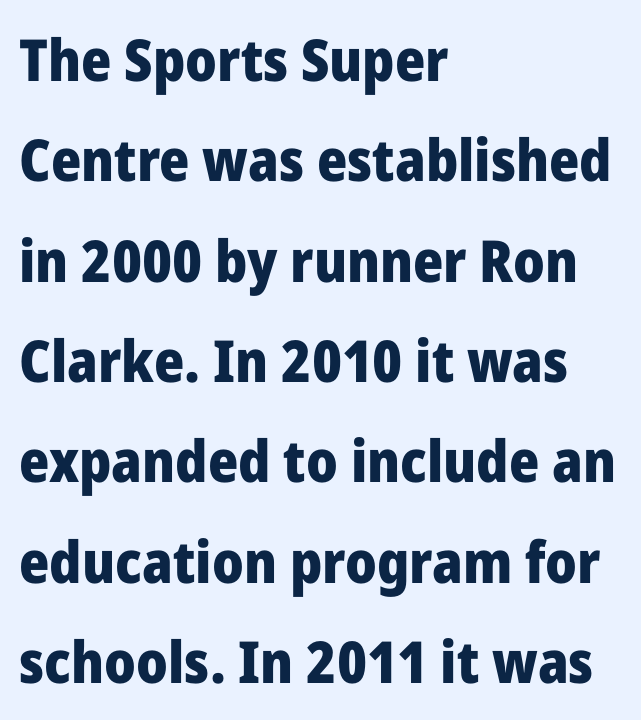
Q: Is the text bold? A: Yes.
Q: Is the text italic (slanted)? A: No, it is upright.
Q: Is the typeface a serif or a sans-serif typeface? A: Sans-serif.
Q: Is the text underlined? A: No.
Q: How is the paragraph aligned? A: Left-aligned.
Q: Is the spacing between letters normal or unusually wide? A: Normal.
Q: Width (condensed, normal, or wide)? A: Normal.
Q: Stroke contrast? A: Low.
Q: x-height? A: Medium.
Q: Monospaced? A: No.
